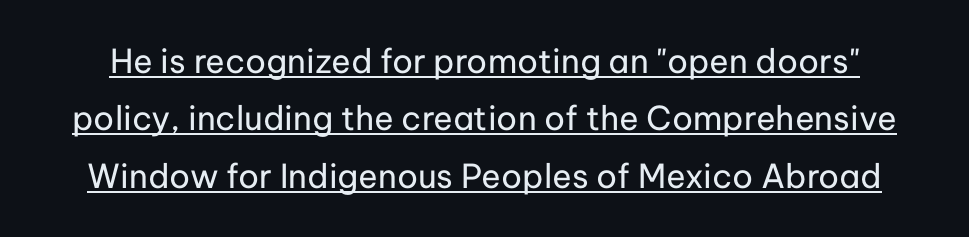
Vertical stems look standard width or narrower in stroke. Students, note that the glyphs here touch the page at normal intervals. A roman cut, with each character standing at attention. In designer terms, the underline attribute is active on this setting. Character widths vary here, with narrow letters taking less room than wide ones. Regarding serifs, this sample does without them.
